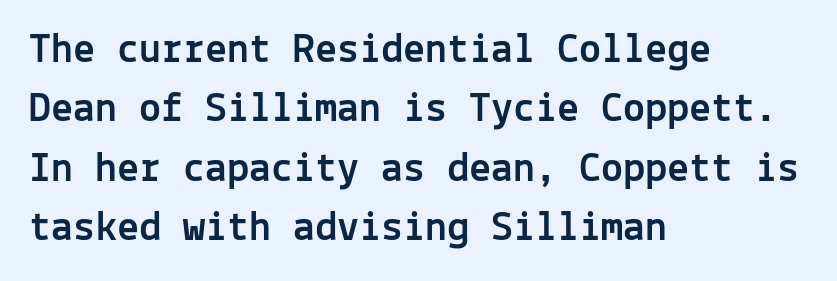
Q: Is the text italic (slanted)? A: No, it is upright.
Q: Is the typeface a serif or a sans-serif typeface? A: Sans-serif.
Q: Is the text underlined? A: No.
Q: How is the paragraph aligned? A: Left-aligned.
Q: Is the spacing between letters normal or unusually wide? A: Normal.
Q: Is the spacing between lines tight, normal or loose? A: Normal.
Q: Width (condensed, normal, or wide)? A: Normal.
Q: x-height? A: Medium.
Q: Monospaced? A: Yes.
